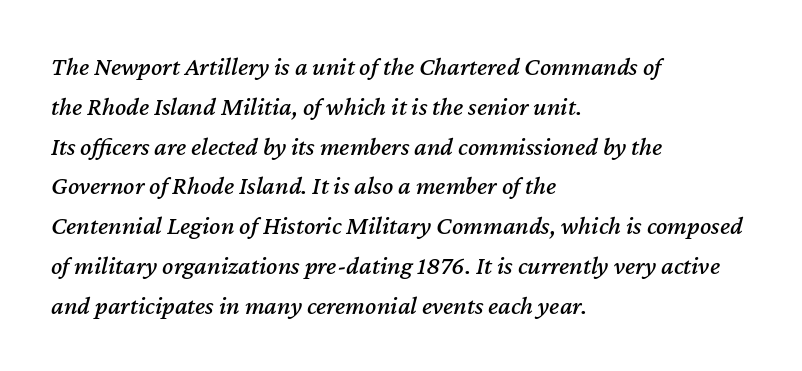
Q: Is the text italic (slanted)? A: Yes, it leans right by about 12 degrees.
Q: Is the text underlined? A: No.
Q: How is the paragraph aligned? A: Left-aligned.
Q: Is the spacing between letters normal or unusually wide? A: Normal.
Q: Is the spacing between lines tight, normal or loose? A: Normal.
